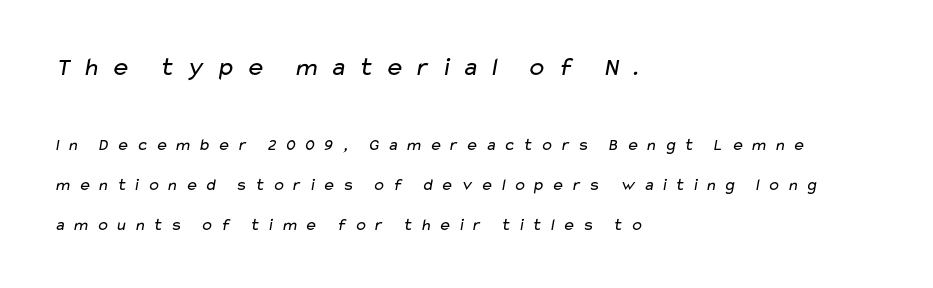
The area under the type is left untouched. In terms of letterspacing, this is a distinctly airy, spread setting. Notice how the passage keeps a crisp vertical edge on the left only. These two chunks differ in scale, with the top chunk taking the larger measure.
